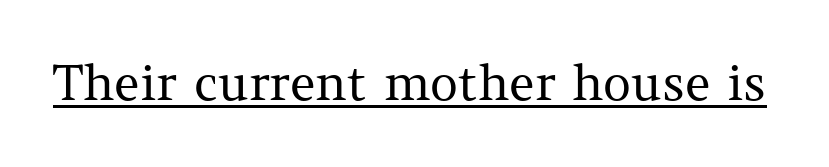
Q: Is the text bold? A: No.
Q: Is the text italic (slanted)? A: No, it is upright.
Q: Is the typeface a serif or a sans-serif typeface? A: Serif.
Q: Is the text underlined? A: Yes.
Q: Is the spacing between letters normal or unusually wide? A: Normal.
Q: Width (condensed, normal, or wide)? A: Normal.
Q: Stroke contrast? A: Medium.
Q: x-height? A: Medium.
Q: Monospaced? A: No.
